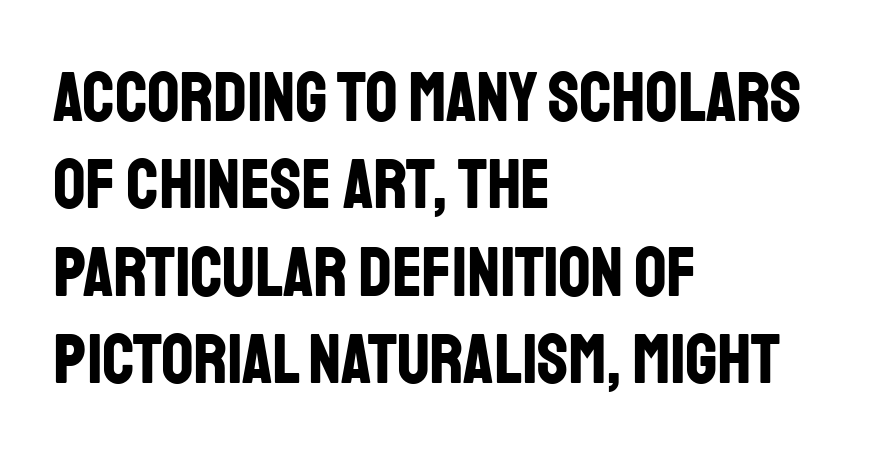
{"serif": "no", "italic": "no", "bold": "yes", "weight": "bold", "width": "condensed", "stroke_contrast": "low", "x_height": "large", "monospaced": "no", "underline": "no", "align": "left", "line_spacing_ratio": 1.23, "letter_spacing": "normal", "letter_spacing_em": 0.0, "glyph_px": 71}
